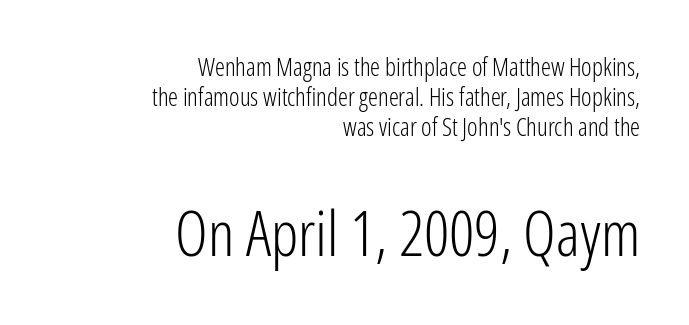
{"serif": "no", "italic": "no", "bold": "no", "weight": "light", "width": "condensed", "stroke_contrast": "low", "x_height": "medium", "monospaced": "no", "underline": "no", "align": "right", "line_spacing_ratio": 1.21, "letter_spacing": "normal", "letter_spacing_em": 0.0, "larger_block": "second", "size_ratio": 2.48, "glyph_px": 62}
